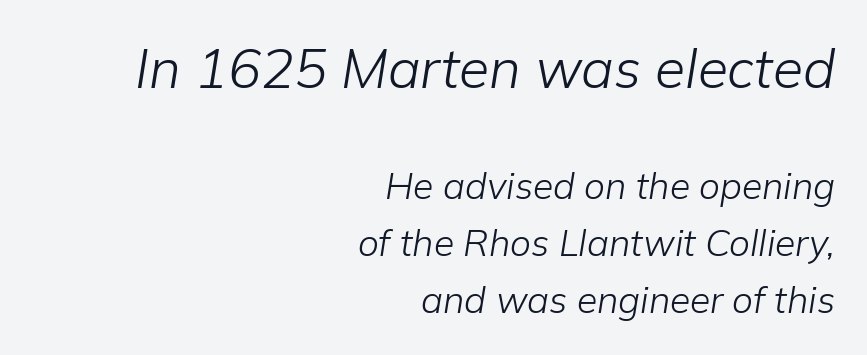
{"italic": "yes", "lean": "right", "slant_degrees": 9, "bold": "no", "weight": "light", "width": "normal", "stroke_contrast": "low", "x_height": "medium", "monospaced": "no", "underline": "no", "align": "right", "line_spacing": "normal", "line_spacing_ratio": 1.54, "letter_spacing": "normal", "letter_spacing_em": 0.0, "larger_block": "first", "size_ratio": 1.49, "glyph_px": 55}
